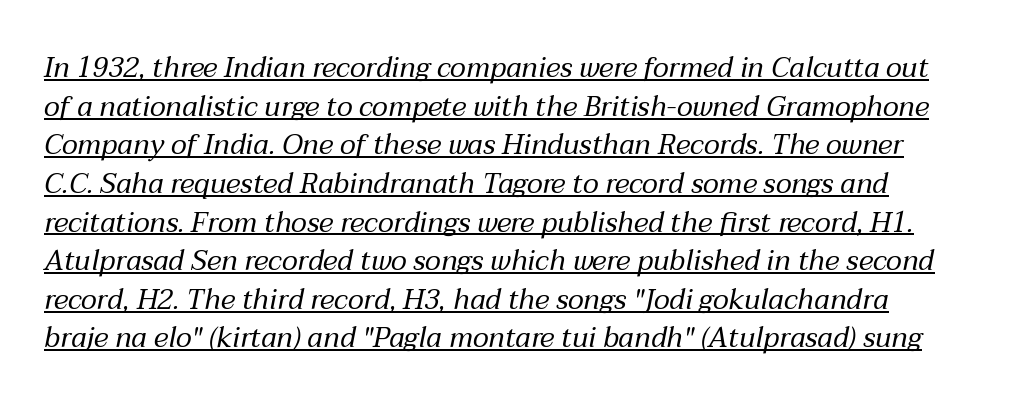
{"italic": "yes", "lean": "right", "slant_degrees": 12, "bold": "no", "weight": "regular", "width": "normal", "stroke_contrast": "medium", "x_height": "medium", "monospaced": "no", "underline": "yes", "align": "left", "line_spacing": "normal", "line_spacing_ratio": 1.38, "letter_spacing": "normal", "letter_spacing_em": 0.0, "glyph_px": 28}
